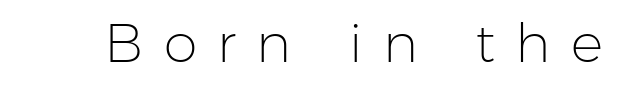
{"serif": "no", "italic": "no", "bold": "no", "weight": "light", "width": "normal", "stroke_contrast": "low", "x_height": "medium", "monospaced": "no", "underline": "no", "letter_spacing": "wide", "letter_spacing_em": 0.38, "glyph_px": 54}
